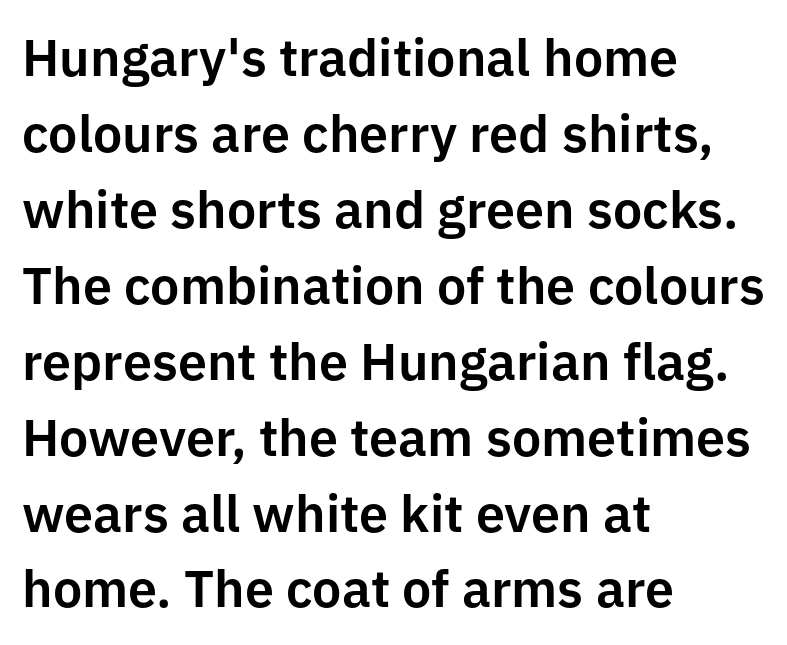
The image shows 52 px sans-serif type, upright; set left-aligned, normal line spacing (1.46x), normal letter spacing, not underlined; low stroke contrast and a medium x-height.
